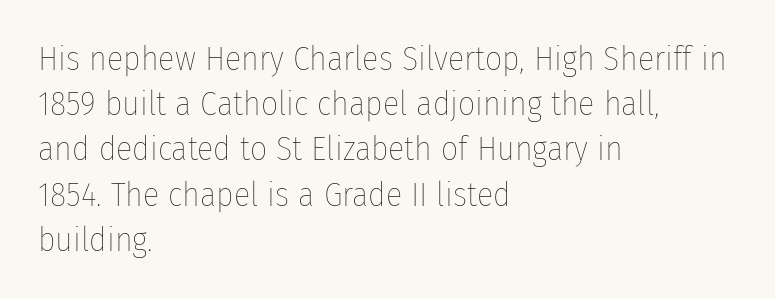
Q: Is the text bold? A: No.
Q: Is the text italic (slanted)? A: No, it is upright.
Q: Is the text underlined? A: No.
Q: How is the paragraph aligned? A: Left-aligned.
Q: Is the spacing between letters normal or unusually wide? A: Normal.
Q: Is the spacing between lines tight, normal or loose? A: Normal.
Q: Width (condensed, normal, or wide)? A: Condensed.
Q: Stroke contrast? A: Low.
Q: x-height? A: Medium.
Q: Monospaced? A: No.
